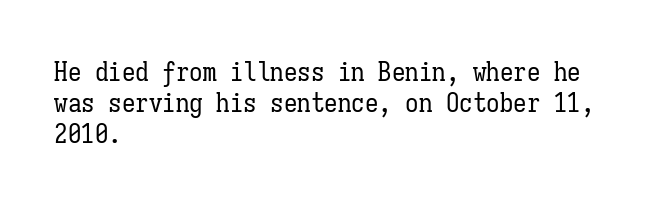
The passage shown stacks its lines with hardly any gap. Line beginnings align vertically; line endings do not. These glyphs show unthickened strokes, regular width or finer. Every character sits straight up, as roman type does.
